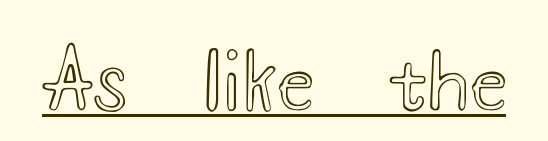
Proportional: the letters do not fall into vertical columns. Has an underline been added? It has. What stands out about the letter spacing? Nothing — it is the standard amount. Do the letters lean? They stand straight.
